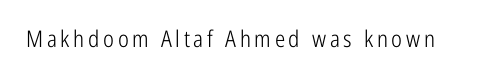
The image shows 23 px text type, upright; set not underlined.
